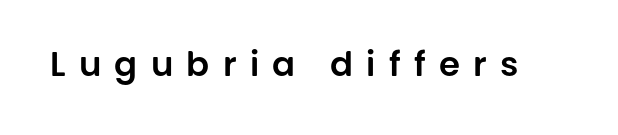
{"serif": "no", "italic": "no", "width": "normal", "stroke_contrast": "low", "x_height": "large", "monospaced": "no", "underline": "no", "letter_spacing": "wide", "letter_spacing_em": 0.39, "glyph_px": 34}
